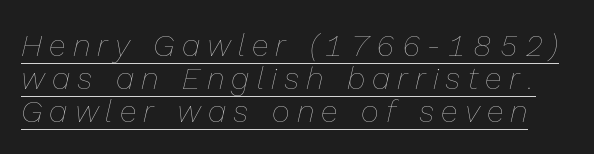
Q: Is the text bold? A: No.
Q: Is the text italic (slanted)? A: Yes, it leans right by about 13 degrees.
Q: Is the text underlined? A: Yes.
Q: Is the spacing between letters normal or unusually wide? A: Unusually wide.
Q: Is the spacing between lines tight, normal or loose? A: Tight.
Q: Width (condensed, normal, or wide)? A: Normal.
Q: Stroke contrast? A: Low.
Q: x-height? A: Medium.
Q: Monospaced? A: No.
